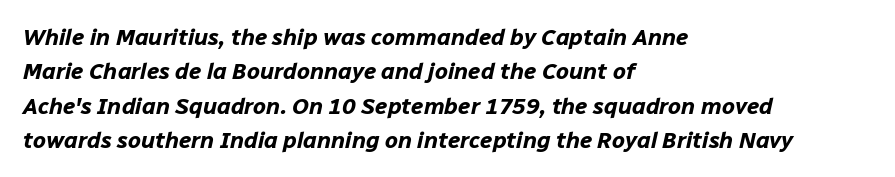
The image shows 23 px bold type, italic (leaning right); set left-aligned, normal line spacing (1.49x), normal letter spacing, not underlined.
